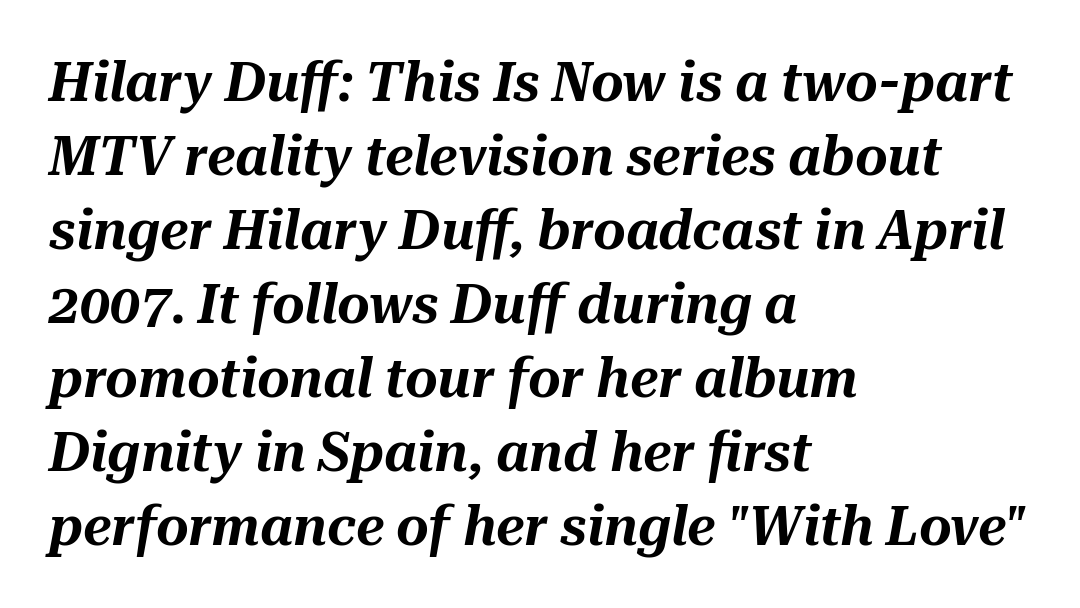
The image shows 56 px text type, italic (leaning right); set left-aligned, normal line spacing (1.32x), normal letter spacing, not underlined; medium stroke contrast and a medium x-height.
